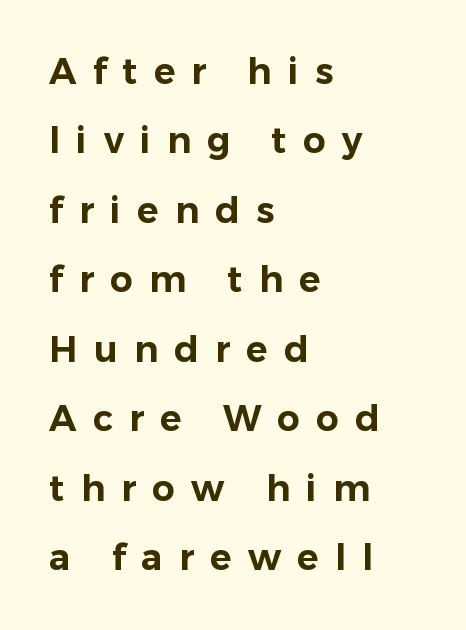
The image shows 36 px sans-serif type, upright; set left-aligned, loose line spacing (1.93x), unusually wide letter spacing (+0.45 em), not underlined; low stroke contrast and a medium x-height.
